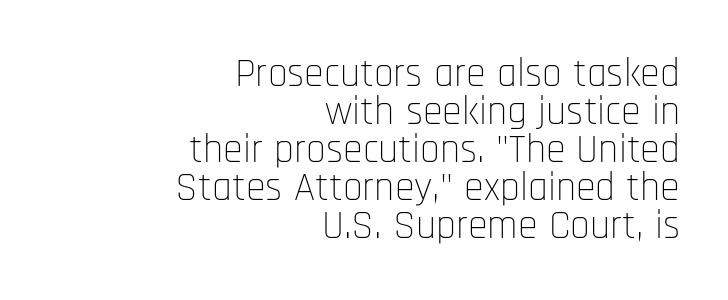
{"serif": "no", "italic": "no", "bold": "no", "weight": "thin", "width": "condensed", "stroke_contrast": "low", "x_height": "large", "monospaced": "no", "underline": "no", "align": "right", "line_spacing": "tight", "line_spacing_ratio": 0.95, "letter_spacing": "normal", "letter_spacing_em": 0.0, "glyph_px": 40}
